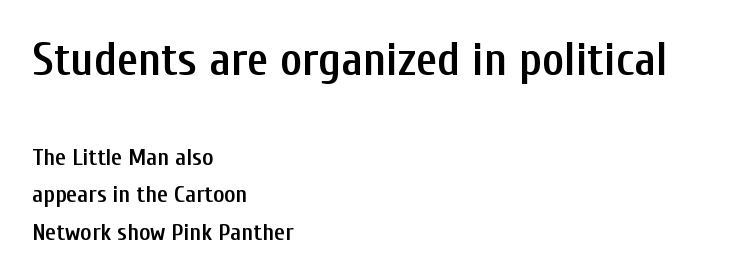
{"serif": "no", "italic": "no", "bold": "semi", "weight": "semibold", "width": "condensed", "stroke_contrast": "low", "x_height": "medium", "monospaced": "no", "underline": "no", "align": "left", "line_spacing": "normal", "line_spacing_ratio": 1.56, "letter_spacing": "normal", "letter_spacing_em": 0.0, "larger_block": "first", "size_ratio": 1.96, "glyph_px": 47}
